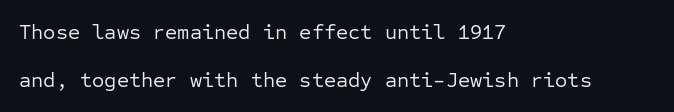
{"italic": "no", "bold": "no", "underline": "no", "align": "left", "line_spacing": "loose", "line_spacing_ratio": 2.29, "letter_spacing": "normal", "letter_spacing_em": 0.0, "glyph_px": 21}
